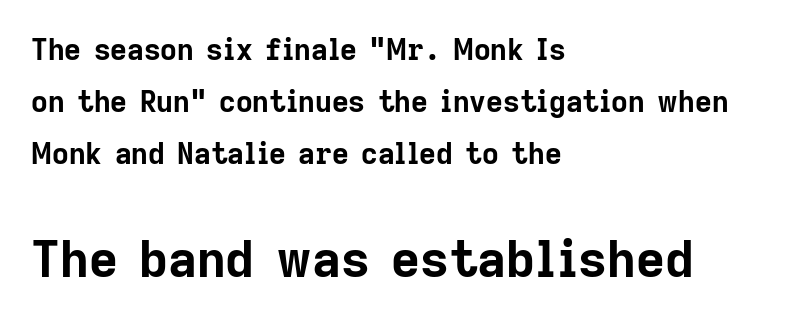
{"serif": "no", "italic": "no", "bold": "yes", "weight": "bold", "width": "normal", "stroke_contrast": "low", "x_height": "medium", "monospaced": "no", "underline": "no", "align": "left", "line_spacing_ratio": 1.8, "letter_spacing": "normal", "letter_spacing_em": 0.0, "larger_block": "second", "size_ratio": 1.72, "glyph_px": 50}
